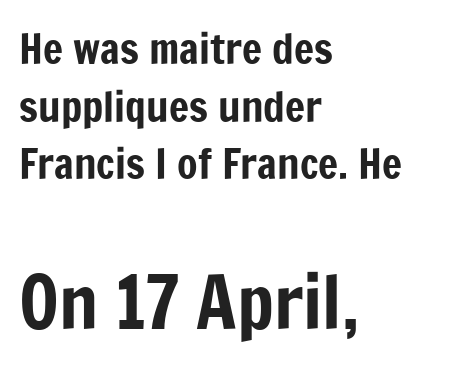
{"serif": "no", "italic": "no", "width": "condensed", "stroke_contrast": "low", "x_height": "medium", "monospaced": "no", "underline": "no", "align": "left", "line_spacing": "normal", "line_spacing_ratio": 1.37, "letter_spacing": "normal", "letter_spacing_em": 0.0, "larger_block": "second", "size_ratio": 1.74, "glyph_px": 73}
